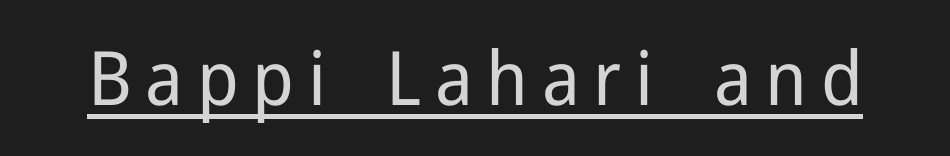
Q: Is the text bold? A: No.
Q: Is the text italic (slanted)? A: No, it is upright.
Q: Is the typeface a serif or a sans-serif typeface? A: Sans-serif.
Q: Is the text underlined? A: Yes.
Q: Width (condensed, normal, or wide)? A: Normal.
Q: Stroke contrast? A: Low.
Q: x-height? A: Medium.
Q: Monospaced? A: No.
